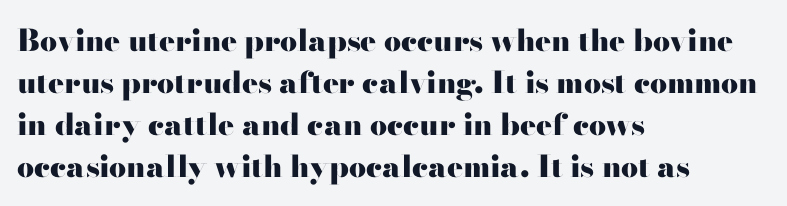
The image shows 30 px heavy, wide serif type, upright; set left-aligned, normal line spacing (1.4x), normal letter spacing, not underlined; high stroke contrast and a small x-height.
